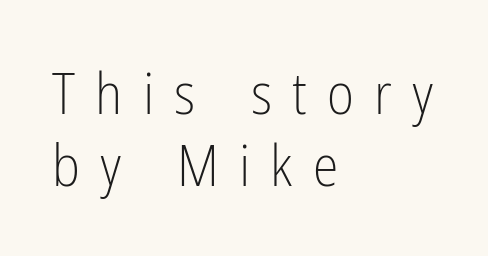
The image shows 58 px light, condensed sans-serif type, upright; set left-aligned, normal line spacing (1.25x), unusually wide letter spacing (+0.35 em), not underlined; low stroke contrast and a medium x-height.
